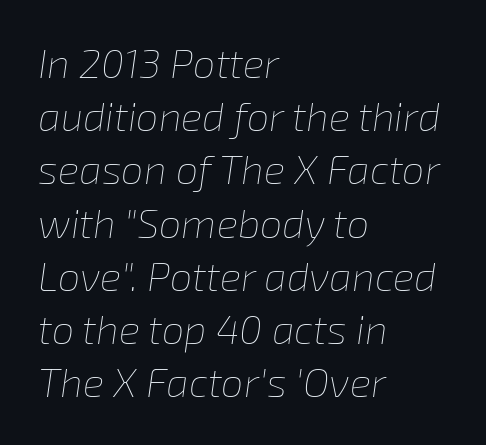
Q: Is the text bold? A: No.
Q: Is the text italic (slanted)? A: Yes, it leans right by about 8 degrees.
Q: Is the text underlined? A: No.
Q: How is the paragraph aligned? A: Left-aligned.
Q: Is the spacing between letters normal or unusually wide? A: Normal.
Q: Is the spacing between lines tight, normal or loose? A: Normal.
Q: Width (condensed, normal, or wide)? A: Normal.
Q: Stroke contrast? A: Low.
Q: x-height? A: Medium.
Q: Monospaced? A: No.
